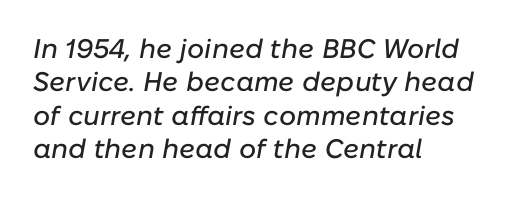
{"italic": "yes", "lean": "right", "slant_degrees": 10, "underline": "no", "align": "left", "line_spacing_ratio": 1.24, "letter_spacing": "normal", "letter_spacing_em": 0.0, "glyph_px": 27}
